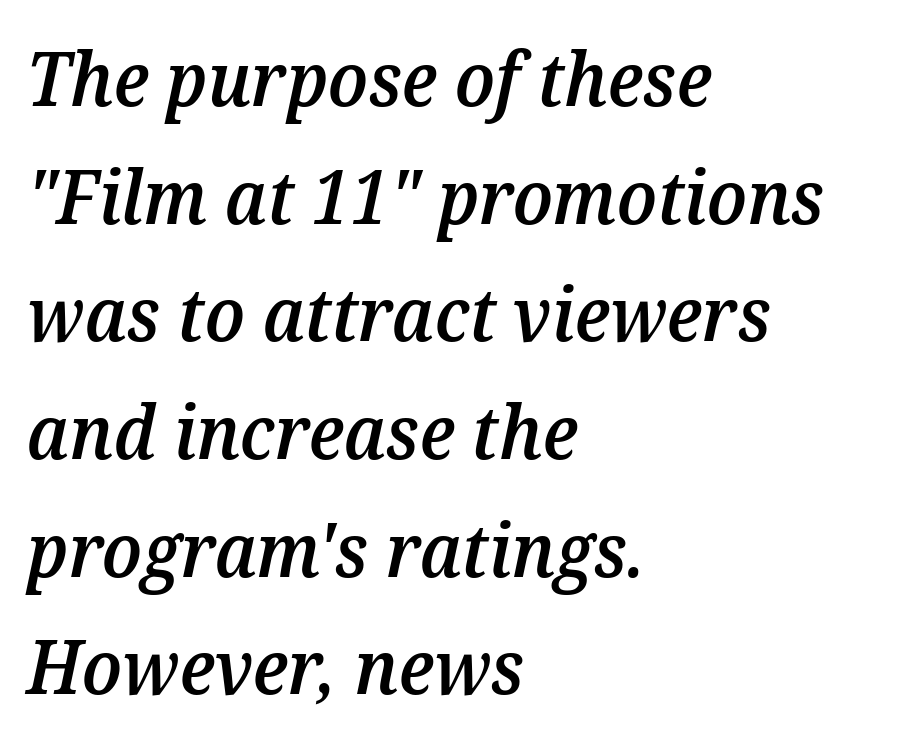
Q: Is the text bold? A: Semi-bold.
Q: Is the text italic (slanted)? A: Yes, it leans right by about 12 degrees.
Q: Is the text underlined? A: No.
Q: How is the paragraph aligned? A: Left-aligned.
Q: Is the spacing between letters normal or unusually wide? A: Normal.
Q: Is the spacing between lines tight, normal or loose? A: Normal.
Q: Width (condensed, normal, or wide)? A: Normal.
Q: Stroke contrast? A: Medium.
Q: x-height? A: Medium.
Q: Monospaced? A: No.
